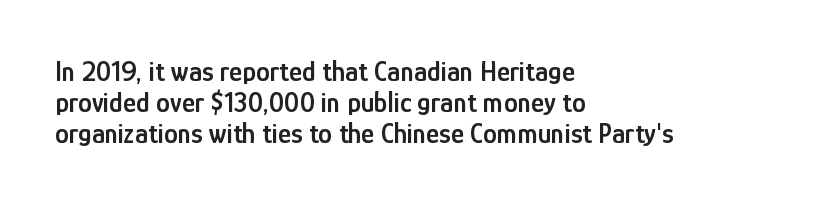
A fair bit of extra ink — the face is semibold, not bold. Every row of glyphs begins at an identical x-position on the left. This rendering leaves character spacing at its baseline value. The rendering uses natural spacing where letterforms have individual widths.
